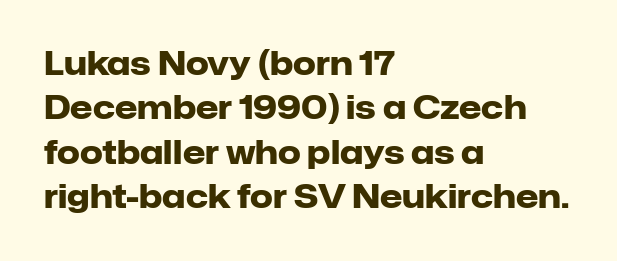
The image shows 32 px heavy sans-serif type, upright; set left-aligned, normal line spacing (1.39x), normal letter spacing, not underlined; low stroke contrast and a medium x-height.
